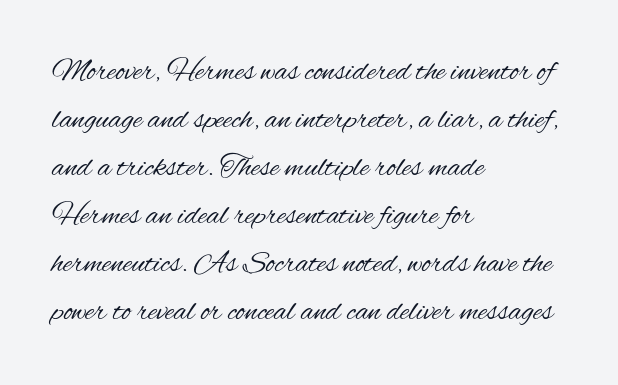
The image shows 31 px regular-weight, condensed sans-serif type; set left-aligned, normal line spacing (1.55x), normal letter spacing, not underlined; medium stroke contrast and a small x-height.
